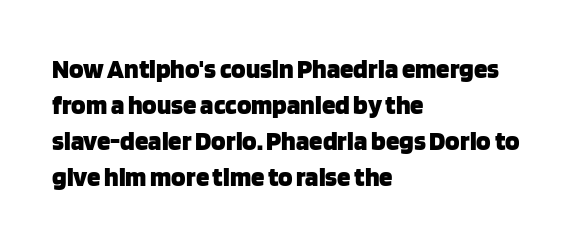
Is there much room between lines? A standard amount, neither cramped nor airy. This rendering features lettering with no underline. The typography opts for an upright posture over an oblique one. Standard letterfit; no display-style spreading of the glyphs. Line starts are locked; line ends wander. Heavy-handed strokes throughout: this text is bold.
